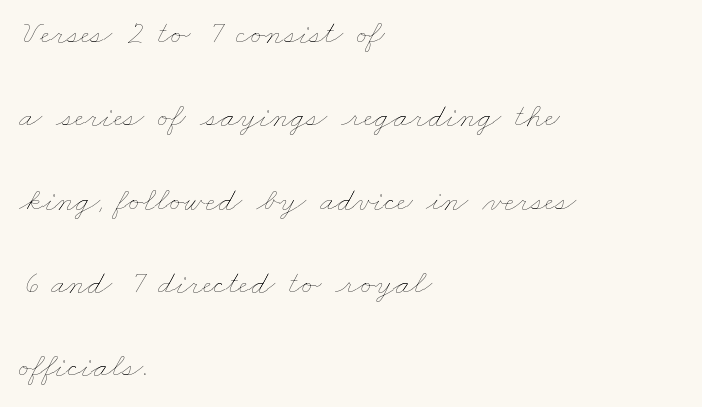
Q: Is the text bold? A: No.
Q: Is the text underlined? A: No.
Q: How is the paragraph aligned? A: Left-aligned.
Q: Is the spacing between letters normal or unusually wide? A: Normal.
Q: Is the spacing between lines tight, normal or loose? A: Loose.
Q: Width (condensed, normal, or wide)? A: Wide.
Q: Stroke contrast? A: Low.
Q: x-height? A: Small.
Q: Monospaced? A: No.
